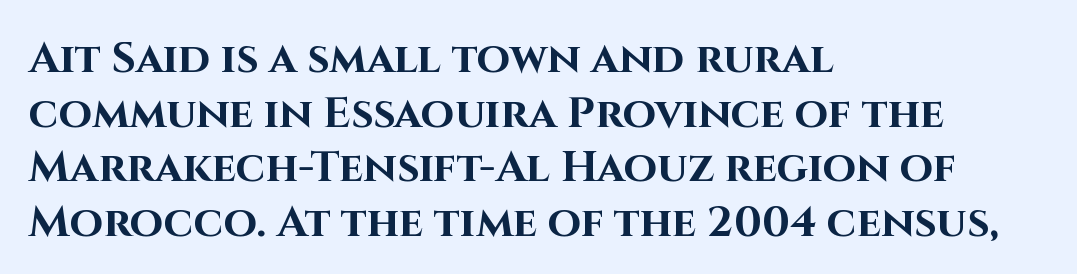
Does the leading feel generous? No, just average. What weight is shown? A full bold with thick strokes. Anything drawn beneath the words? Only blank space. The letters sit at their default tracking, neither squeezed nor spread.
